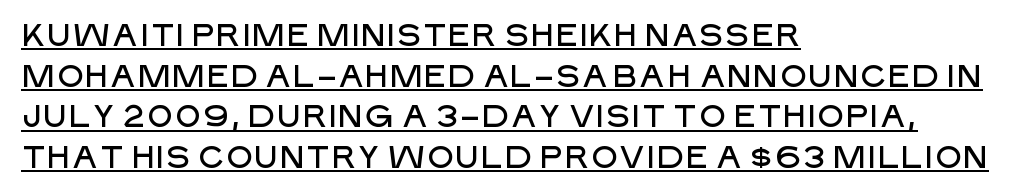
Grotesque or geometric, the face here clearly has no serifs. This is underlined copy, the kind a proofreader might mark for attention. This rendering uses left alignment, leaving the right contour irregular. Spacing verdict: proportional, widths tailored to each character. Observe the ordinary spacing: letters are neighbours, not strangers. These lines sit exactly where default settings would place them.
